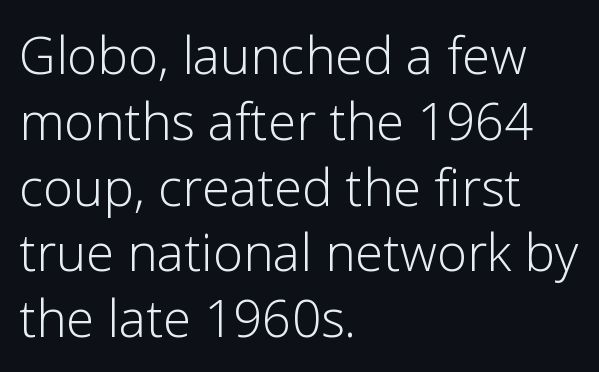
The image shows 51 px light sans-serif type, upright; set left-aligned, normal line spacing (1.29x), normal letter spacing, not underlined; low stroke contrast and a medium x-height.
